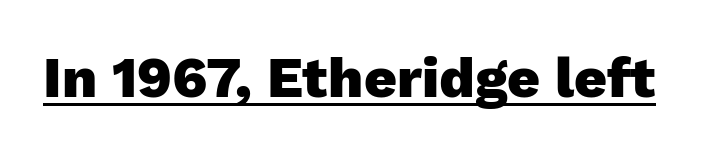
This is underlined copy, the kind a proofreader might mark for attention. Bold? Absolutely — the strokes are thick and heavy. Glyph-to-glyph distance matches everyday printed text. What kind of face is this? One without serifs — a sans.
